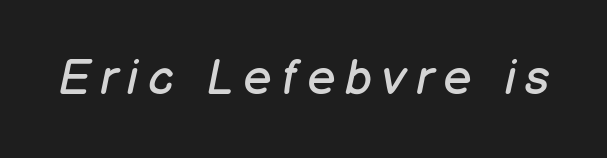
Q: Is the text bold? A: No.
Q: Is the text italic (slanted)? A: Yes, it leans right by about 12 degrees.
Q: Is the text underlined? A: No.
Q: Is the spacing between letters normal or unusually wide? A: Unusually wide.
Q: Width (condensed, normal, or wide)? A: Normal.
Q: Stroke contrast? A: Low.
Q: x-height? A: Medium.
Q: Monospaced? A: No.
